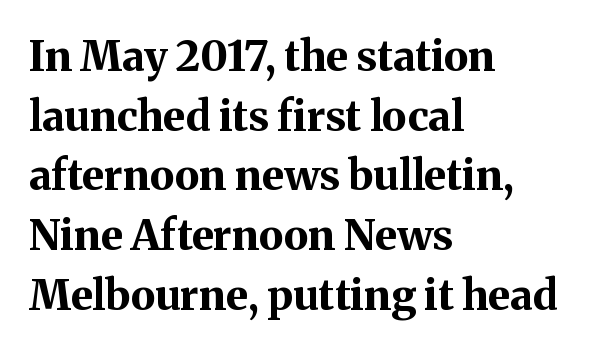
The image shows 42 px bold serif type, upright; set left-aligned, normal line spacing (1.42x), normal letter spacing, not underlined; medium stroke contrast and a medium x-height.
